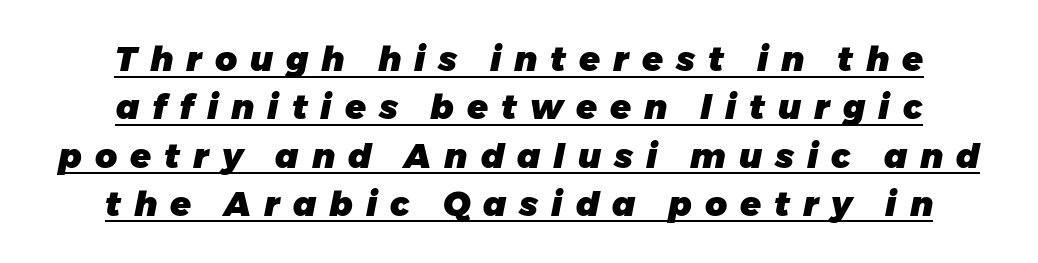
Someone cranked the tracking dial way up on this one. Teacher's note: observe the equal gaps on both sides — that is centered alignment. Line spacing here is normal. Notice how thick the strokes are: this is what a full bold looks like. Is this a fixed-width face? No — the glyphs have proportional, varying widths.
